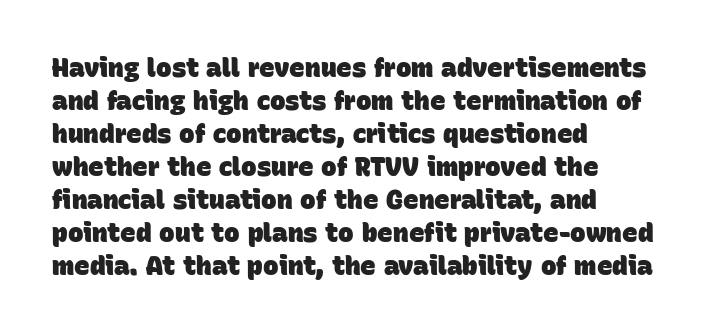
Q: Is the text bold? A: Yes.
Q: Is the text underlined? A: No.
Q: How is the paragraph aligned? A: Left-aligned.
Q: Is the spacing between letters normal or unusually wide? A: Normal.
Q: Is the spacing between lines tight, normal or loose? A: Normal.
